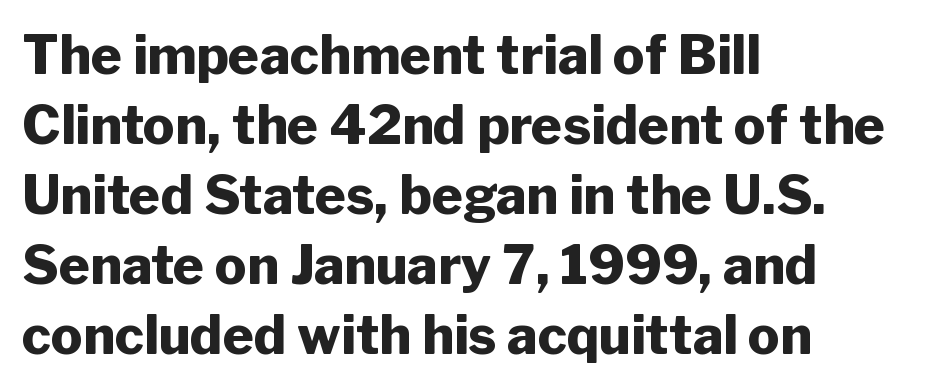
Q: Is the text bold? A: Yes.
Q: Is the text italic (slanted)? A: No, it is upright.
Q: Is the typeface a serif or a sans-serif typeface? A: Sans-serif.
Q: Is the text underlined? A: No.
Q: How is the paragraph aligned? A: Left-aligned.
Q: Is the spacing between letters normal or unusually wide? A: Normal.
Q: Is the spacing between lines tight, normal or loose? A: Normal.
Q: Width (condensed, normal, or wide)? A: Normal.
Q: Stroke contrast? A: Low.
Q: x-height? A: Medium.
Q: Monospaced? A: No.
